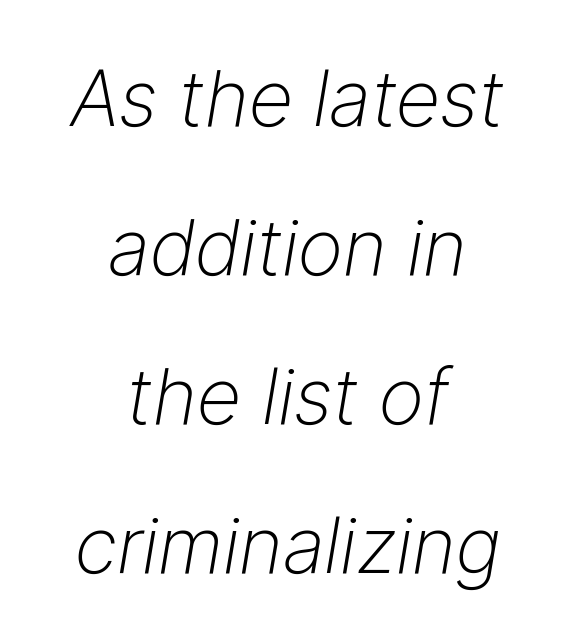
The image shows 78 px light type, italic (leaning right); set centered, loose line spacing (1.91x), normal letter spacing, not underlined; low stroke contrast and a medium x-height.
